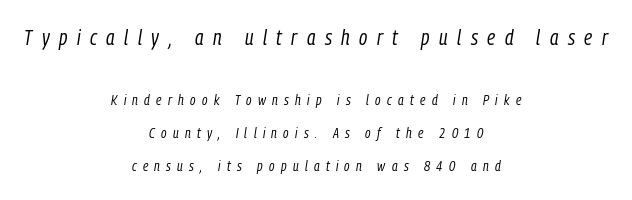
{"italic": "yes", "lean": "right", "slant_degrees": 9, "bold": "no", "underline": "no", "align": "center", "line_spacing": "loose", "line_spacing_ratio": 2.38, "letter_spacing": "wide", "letter_spacing_em": 0.45, "larger_block": "first", "size_ratio": 1.5, "glyph_px": 21}
